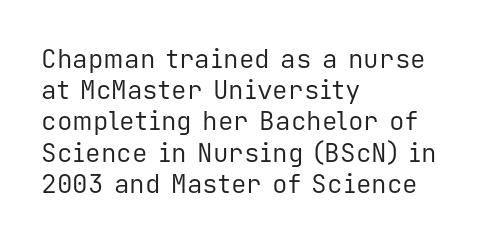
Q: Is the text bold? A: No.
Q: Is the text italic (slanted)? A: No, it is upright.
Q: Is the text underlined? A: No.
Q: How is the paragraph aligned? A: Left-aligned.
Q: Is the spacing between letters normal or unusually wide? A: Normal.
